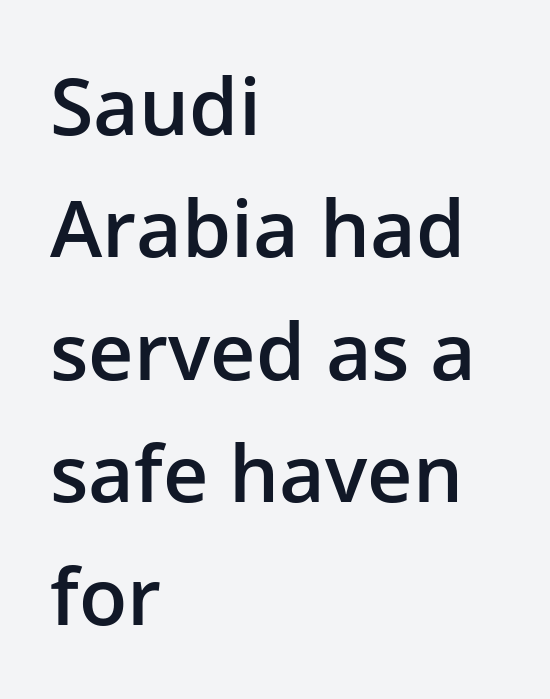
The image shows 79 px semibold sans-serif type, upright; set left-aligned, normal line spacing (1.55x), normal letter spacing, not underlined; low stroke contrast and a medium x-height.
